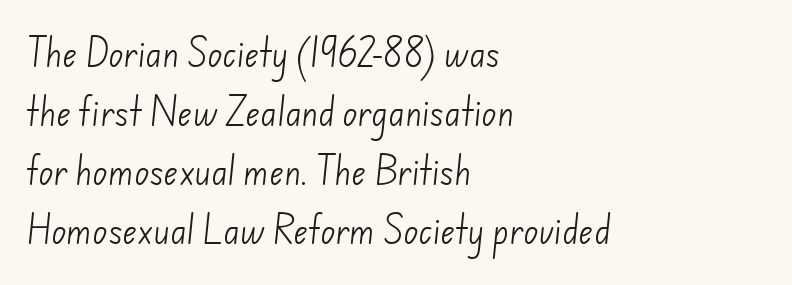
The foot of each line stays bare and open. These lines stand farther apart than default settings would place them. The glyphs in this specimen are sans serif. Nothing unusual about the tracking: characters are spaced as the font intends. Layout note: lines flush left.
